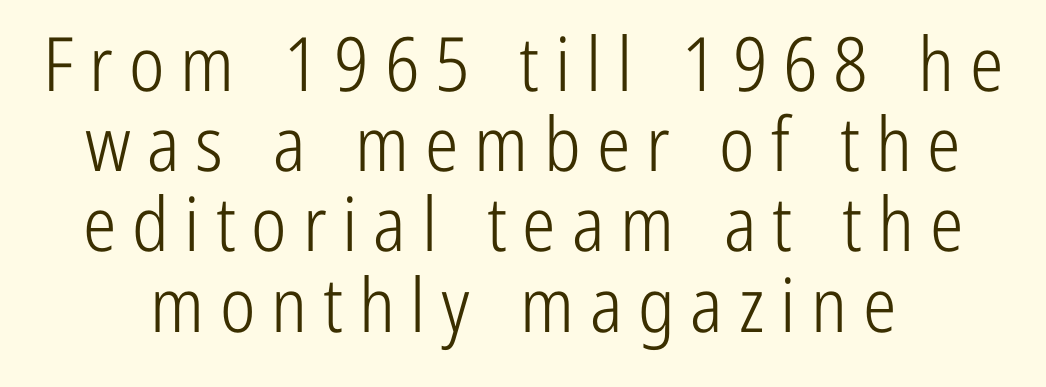
{"serif": "no", "italic": "no", "bold": "no", "weight": "light", "width": "condensed", "stroke_contrast": "low", "x_height": "medium", "monospaced": "no", "underline": "no", "line_spacing": "tight", "line_spacing_ratio": 1.07, "letter_spacing": "wide", "letter_spacing_em": 0.21, "glyph_px": 75}
